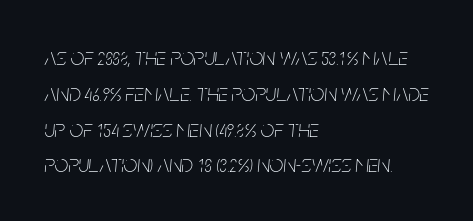
The image shows 24 px text type, italic (leaning right); set left-aligned, normal line spacing (1.49x), normal letter spacing, not underlined.
